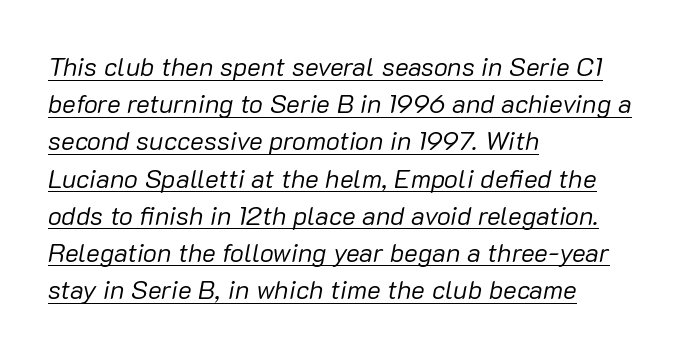
The image shows 26 px text type, italic (leaning right); set left-aligned, normal line spacing (1.43x), normal letter spacing, underlined.
